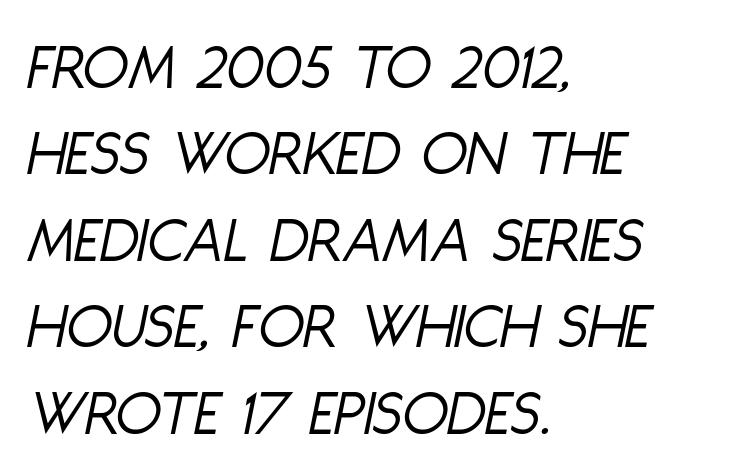
Q: Is the text bold? A: No.
Q: Is the text italic (slanted)? A: Yes, it leans right by about 11 degrees.
Q: Is the text underlined? A: No.
Q: How is the paragraph aligned? A: Left-aligned.
Q: Is the spacing between letters normal or unusually wide? A: Normal.
Q: Is the spacing between lines tight, normal or loose? A: Normal.
Q: Width (condensed, normal, or wide)? A: Condensed.
Q: Stroke contrast? A: Low.
Q: x-height? A: Large.
Q: Monospaced? A: No.
